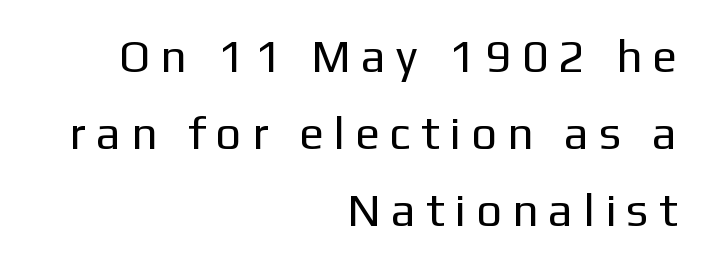
The image shows 46 px regular-weight sans-serif type, upright; set right-aligned, normal line spacing (1.67x), unusually wide letter spacing (+0.22 em), not underlined; low stroke contrast and a medium x-height.
